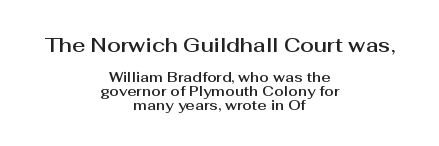
The image shows 20 px text type, upright; set centered, tight line spacing (0.99x), normal letter spacing, not underlined; the first (top) block is 1.43x larger.
